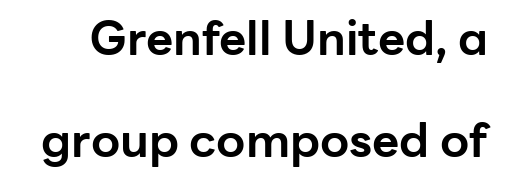
{"serif": "no", "italic": "no", "bold": "yes", "weight": "bold", "width": "normal", "stroke_contrast": "low", "x_height": "medium", "monospaced": "no", "underline": "no", "line_spacing": "loose", "line_spacing_ratio": 2.16, "letter_spacing": "normal", "letter_spacing_em": 0.0, "glyph_px": 47}
